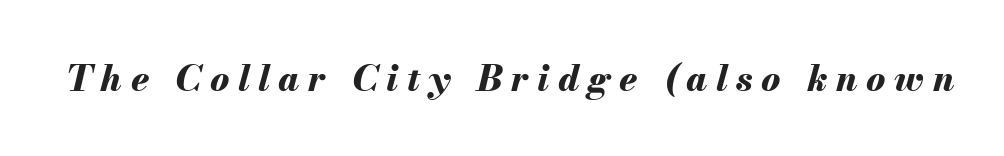
Loose tracking; the words dissolve into strings of separated letters. Italic? Definitely — the glyphs are oblique. The face used here is proportionally spaced, like ordinary book or web type. Heft: maximum for text — a bold. Lines of text with bare space underneath.
